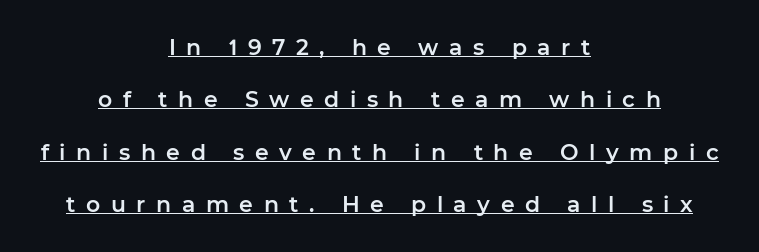
Q: Is the text italic (slanted)? A: No, it is upright.
Q: Is the text underlined? A: Yes.
Q: How is the paragraph aligned? A: Centered.
Q: Is the spacing between letters normal or unusually wide? A: Unusually wide.
Q: Is the spacing between lines tight, normal or loose? A: Loose.
